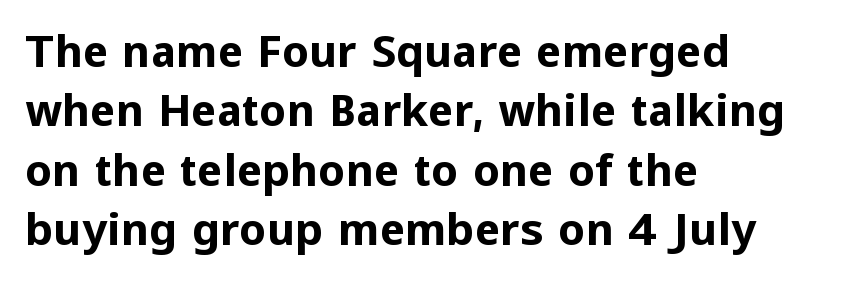
Letter spacing: default. Ascenders rise straight up at ninety degrees. Regarding leading, the lines here are spaced in the standard way. Here the designer chose a conventional face with non-uniform glyph widths. Nobody drew a line under any word here. A classic flush-left, rag-right setting is used for this passage.
